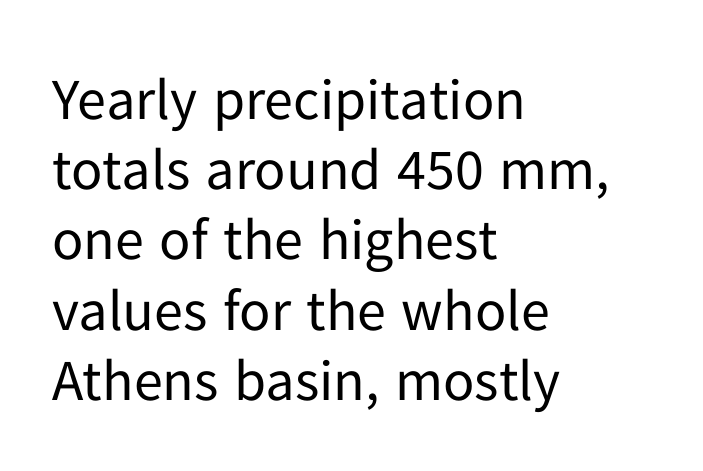
Q: Is the text bold? A: No.
Q: Is the text italic (slanted)? A: No, it is upright.
Q: Is the typeface a serif or a sans-serif typeface? A: Sans-serif.
Q: Is the text underlined? A: No.
Q: How is the paragraph aligned? A: Left-aligned.
Q: Is the spacing between letters normal or unusually wide? A: Normal.
Q: Width (condensed, normal, or wide)? A: Normal.
Q: Stroke contrast? A: Low.
Q: x-height? A: Medium.
Q: Monospaced? A: No.
